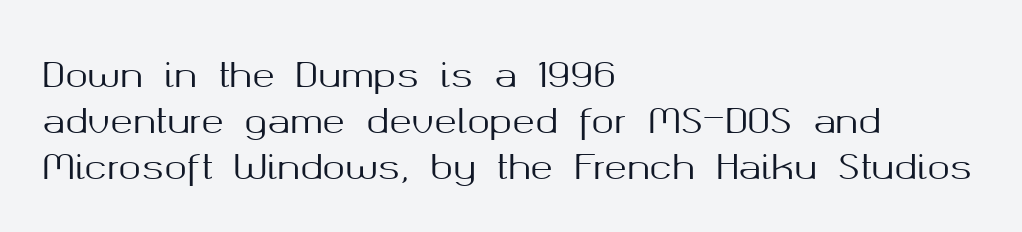
The image shows 34 px sans-serif type, upright; set left-aligned, normal line spacing (1.35x), normal letter spacing, not underlined; medium stroke contrast and a medium x-height.
